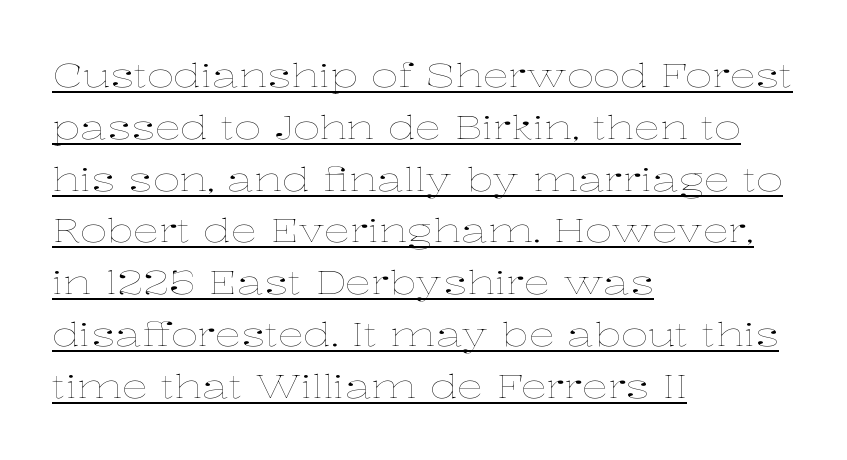
{"italic": "no", "bold": "no", "weight": "thin", "width": "wide", "stroke_contrast": "low", "x_height": "medium", "monospaced": "no", "underline": "yes", "align": "left", "line_spacing": "normal", "line_spacing_ratio": 1.57, "letter_spacing": "normal", "letter_spacing_em": 0.0, "glyph_px": 33}
